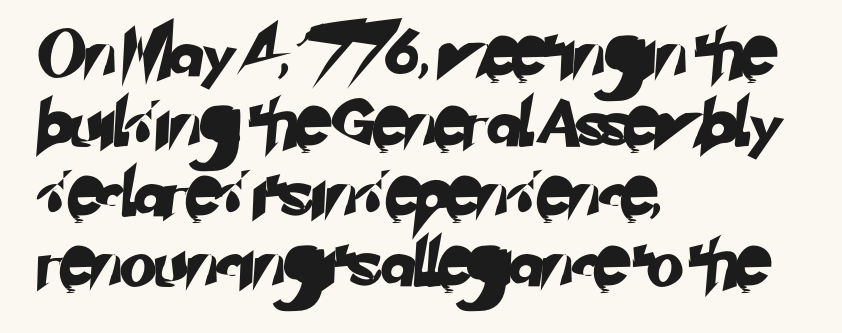
Q: Is the typeface a serif or a sans-serif typeface? A: Sans-serif.
Q: Is the text underlined? A: No.
Q: How is the paragraph aligned? A: Left-aligned.
Q: Is the spacing between letters normal or unusually wide? A: Normal.
Q: Is the spacing between lines tight, normal or loose? A: Normal.
Q: Width (condensed, normal, or wide)? A: Normal.
Q: Stroke contrast? A: Low.
Q: x-height? A: Small.
Q: Monospaced? A: No.
